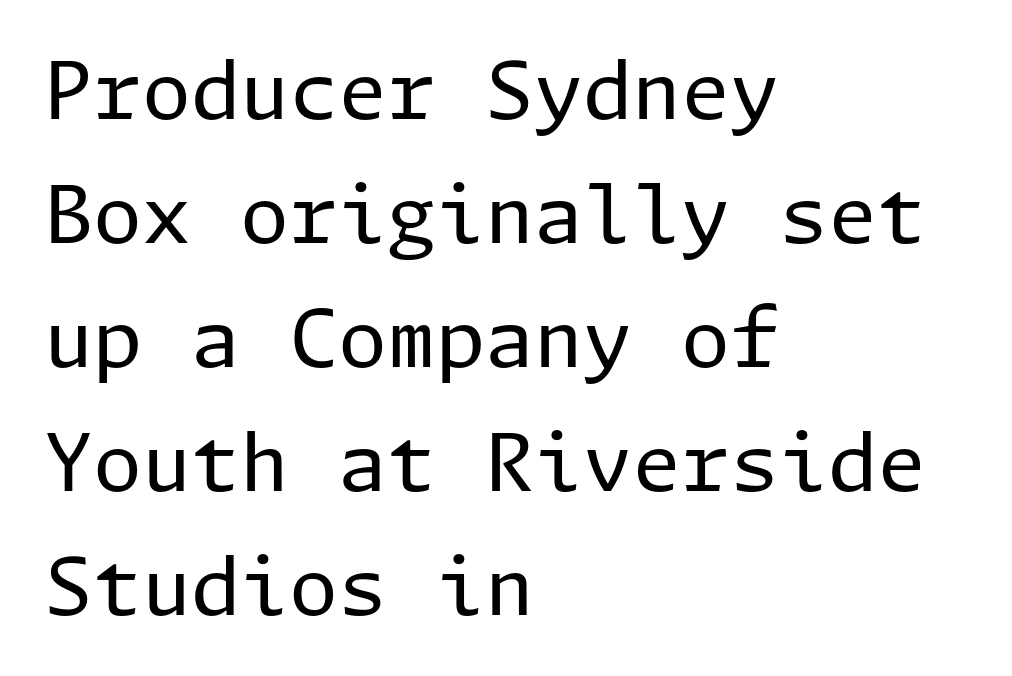
You can tell it's not italic because the verticals are truly vertical. Serifs: no, the terminals of the letterforms are clean. This rendering uses left alignment, leaving the right contour irregular. Tracking here is standard; glyphs follow each other at the usual distance.
